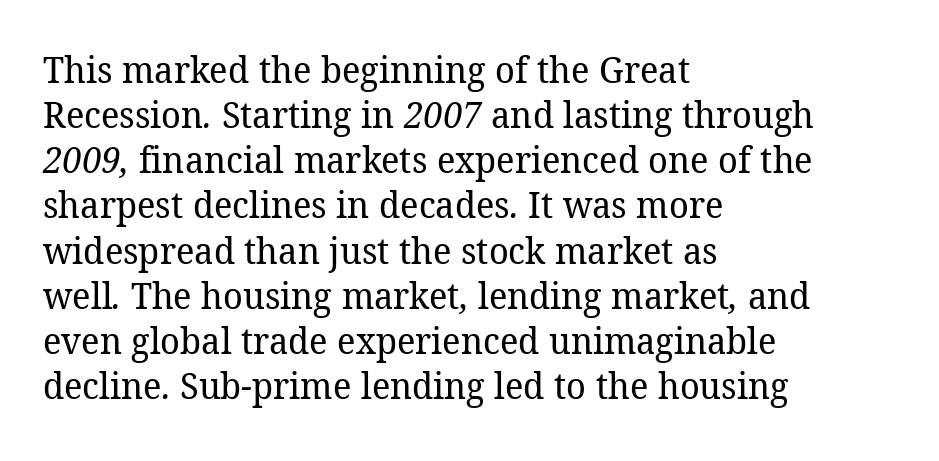
The designer went with a serif here, giving each stem small feet. You could not count columns in this text — the font is proportionally spaced. Unbolded letterforms with no extra heft. Short note: letters normally spaced. The gap between lines stays unmarked. Left-aligned paragraph, ragged on the right.
